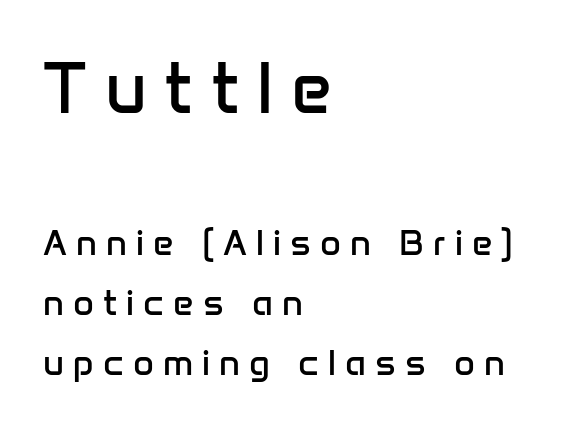
Normally led — the rows are evenly, conventionally spaced. Display-style spreading of the glyphs; the letterfit is very open. Is the lower block the larger one? No — the upper block carries the bigger type. No letter is thick-stroked: the sample isn't bold.
